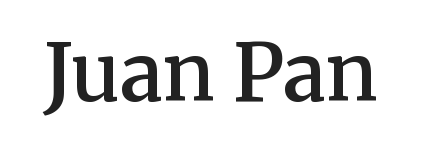
Here the designer chose a conventional face with non-uniform glyph widths. The string is rendered with underlining switched off. Little horizontal feet cap the strokes, marking this as serif type. This is moderately heavy type, rendered in semibold. The letters stand straight up with perfectly vertical stems.
